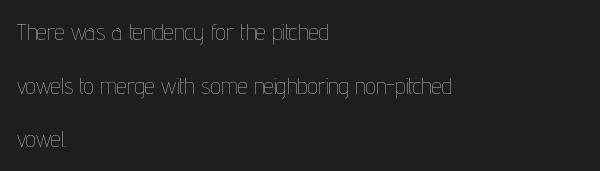
The image shows 23 px text type, upright; set left-aligned, loose line spacing (2.33x), normal letter spacing, not underlined.
